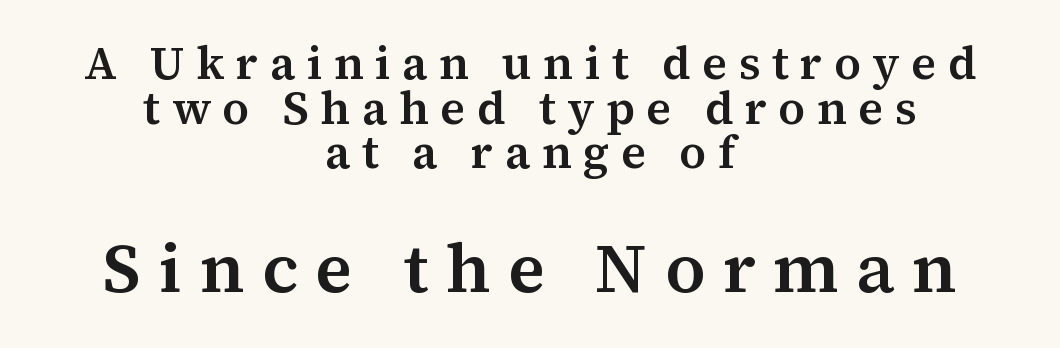
Q: Is the text italic (slanted)? A: No, it is upright.
Q: Is the typeface a serif or a sans-serif typeface? A: Serif.
Q: Is the text underlined? A: No.
Q: How is the paragraph aligned? A: Centered.
Q: Is the spacing between letters normal or unusually wide? A: Unusually wide.
Q: Is the spacing between lines tight, normal or loose? A: Tight.
Q: Which block of text is set in a larger size, the first (top) or the second (bottom)? A: The second (bottom) one.
Q: Width (condensed, normal, or wide)? A: Normal.
Q: Stroke contrast? A: Medium.
Q: x-height? A: Medium.
Q: Monospaced? A: No.
